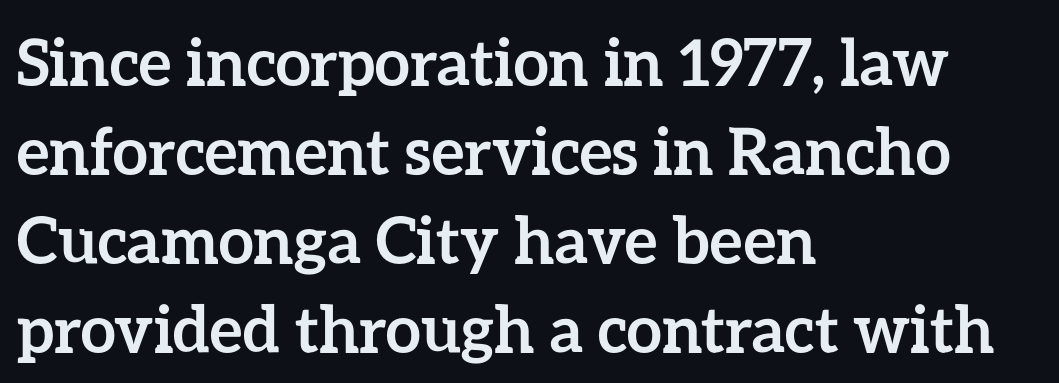
The image shows 64 px semibold type, upright; set left-aligned, normal line spacing (1.39x), normal letter spacing, not underlined; low stroke contrast and a medium x-height.
